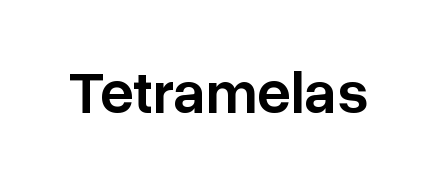
Q: Is the text bold? A: Semi-bold.
Q: Is the text italic (slanted)? A: No, it is upright.
Q: Is the typeface a serif or a sans-serif typeface? A: Sans-serif.
Q: Is the text underlined? A: No.
Q: Is the spacing between letters normal or unusually wide? A: Normal.
Q: Width (condensed, normal, or wide)? A: Normal.
Q: Stroke contrast? A: Low.
Q: x-height? A: Medium.
Q: Monospaced? A: No.
